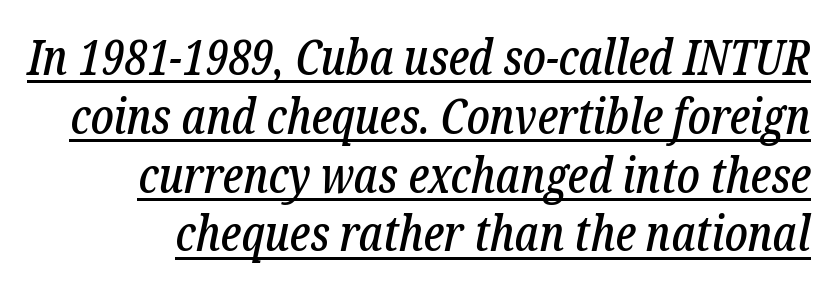
The image shows 49 px condensed serif type, italic (leaning right); set line spacing 1.2x, normal letter spacing, underlined; low stroke contrast and a medium x-height.
